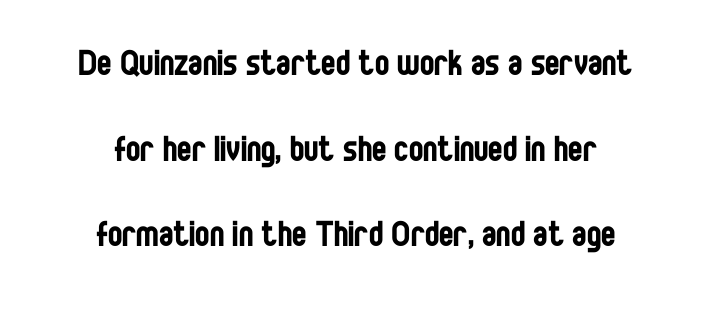
Q: Is the text bold? A: No.
Q: Is the text italic (slanted)? A: No, it is upright.
Q: Is the typeface a serif or a sans-serif typeface? A: Sans-serif.
Q: Is the text underlined? A: No.
Q: How is the paragraph aligned? A: Centered.
Q: Is the spacing between letters normal or unusually wide? A: Normal.
Q: Is the spacing between lines tight, normal or loose? A: Loose.
Q: Width (condensed, normal, or wide)? A: Condensed.
Q: Stroke contrast? A: Low.
Q: x-height? A: Large.
Q: Monospaced? A: No.
